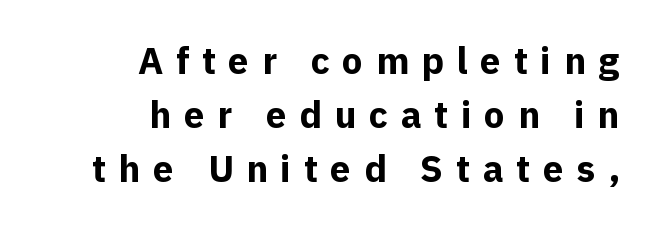
The rag falls on the left side of this text block. The passage shown is emphatically bold. The letters stand upright; this is a roman face. In terms of letterform style, serifs are entirely absent. The face used here is proportionally spaced, like ordinary book or web type. This rendering widens character spacing well past its baseline value.
